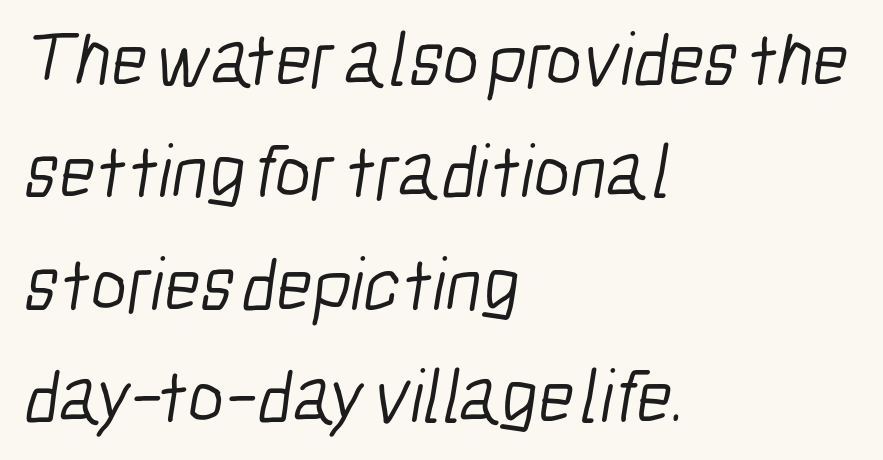
A bare baseline throughout the passage. The letters carry no serifs — their stems end cleanly without finishing strokes. Regarding leading, the lines here are spaced in the standard way. This reads as an unemphasized weight, regular at the heaviest. Note the varied advance widths — an 'i' is clearly narrower than an 'm'. Typeset ragged right — the left edge is the straight one.
